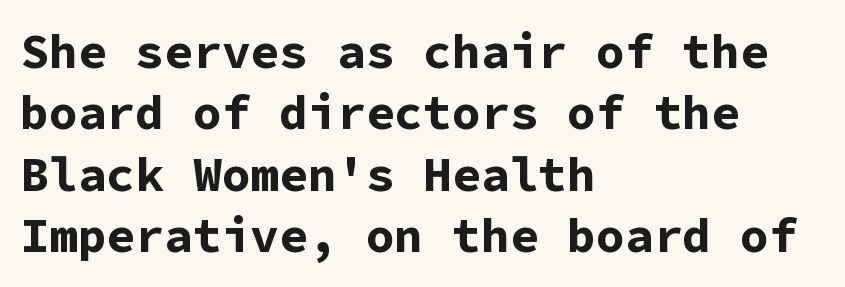
Q: Is the text bold? A: Yes.
Q: Is the text italic (slanted)? A: No, it is upright.
Q: Is the typeface a serif or a sans-serif typeface? A: Sans-serif.
Q: Is the text underlined? A: No.
Q: How is the paragraph aligned? A: Left-aligned.
Q: Is the spacing between letters normal or unusually wide? A: Normal.
Q: Is the spacing between lines tight, normal or loose? A: Normal.
Q: Width (condensed, normal, or wide)? A: Normal.
Q: Stroke contrast? A: Low.
Q: x-height? A: Medium.
Q: Monospaced? A: Yes.
